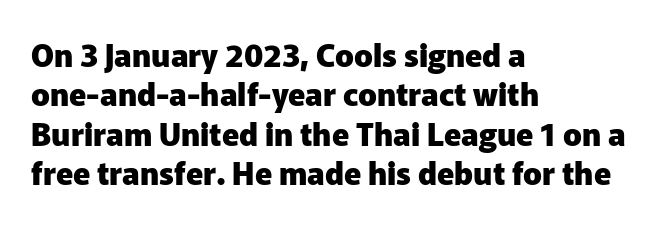
{"serif": "no", "italic": "no", "bold": "yes", "weight": "heavy", "width": "normal", "stroke_contrast": "low", "x_height": "medium", "monospaced": "no", "underline": "no", "align": "left", "line_spacing": "normal", "line_spacing_ratio": 1.27, "letter_spacing": "normal", "letter_spacing_em": 0.0, "glyph_px": 31}
